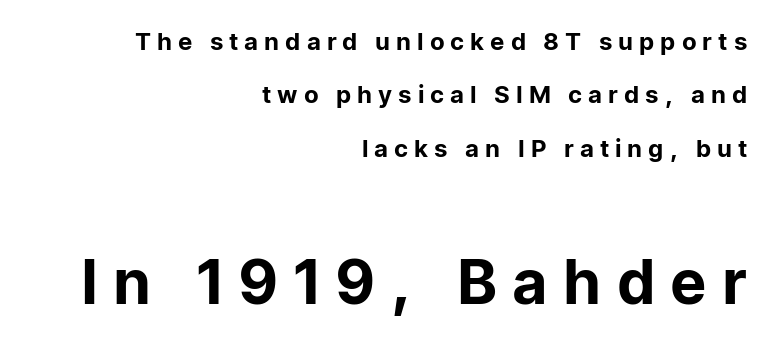
{"serif": "no", "italic": "no", "width": "normal", "stroke_contrast": "low", "x_height": "medium", "monospaced": "no", "underline": "no", "align": "right", "line_spacing": "loose", "line_spacing_ratio": 2.22, "letter_spacing": "wide", "letter_spacing_em": 0.25, "larger_block": "second", "size_ratio": 2.54, "glyph_px": 61}
